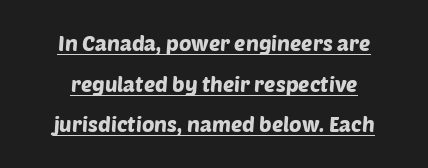
Horizontally, the lines are justified to the midpoint only. Nothing unusual about the tracking: characters are spaced as the font intends. The words here are underlined. This block would shrink considerably if given ordinary leading; it's expanded now.
